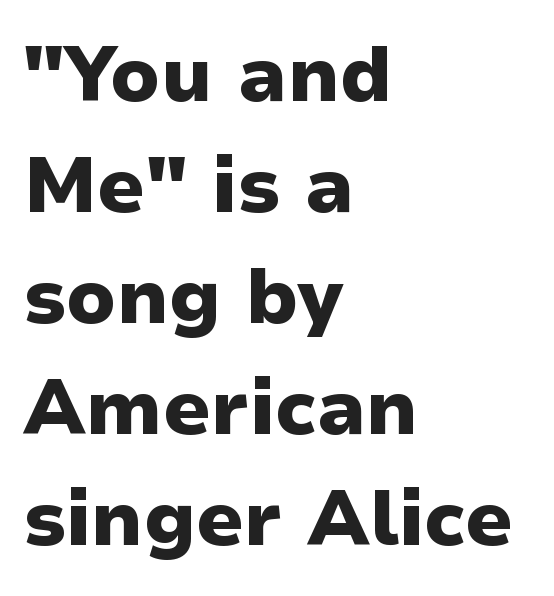
Q: Is the text bold? A: Yes.
Q: Is the text italic (slanted)? A: No, it is upright.
Q: Is the typeface a serif or a sans-serif typeface? A: Sans-serif.
Q: Is the text underlined? A: No.
Q: How is the paragraph aligned? A: Left-aligned.
Q: Is the spacing between letters normal or unusually wide? A: Normal.
Q: Is the spacing between lines tight, normal or loose? A: Normal.
Q: Width (condensed, normal, or wide)? A: Normal.
Q: Stroke contrast? A: Low.
Q: x-height? A: Medium.
Q: Monospaced? A: No.
